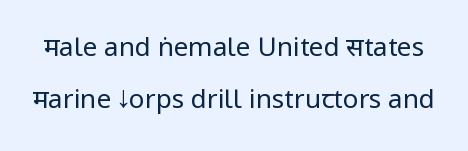
Type without underlining. Is there much room between lines? Yes — plenty of vertical air separates them. Look at the tracking — it's just the regular setting, nothing added. The characters are drawn with everyday or finer stroke widths.
